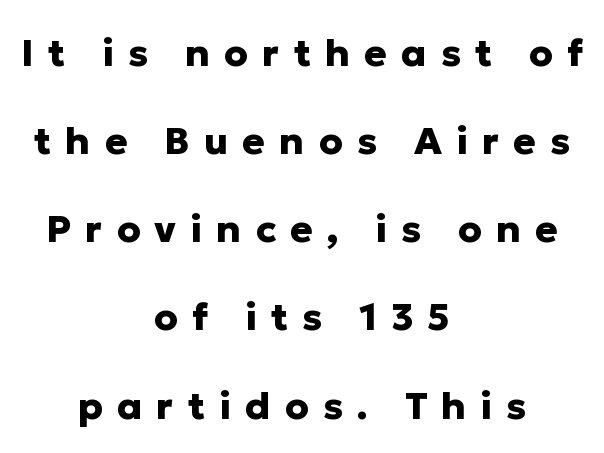
Nobody drew a line under any word here. Airy leading. The rendering uses natural spacing where letterforms have individual widths. This is the regular roman posture of the typeface. The characters display no serif detailing; their extremities are plain. Caption: expanded tracking, letters set apart.
